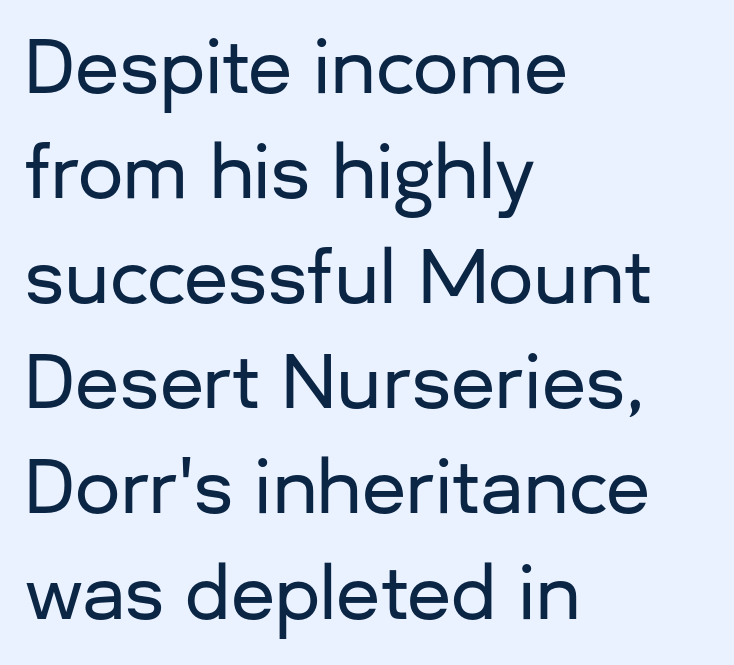
{"serif": "no", "italic": "no", "width": "normal", "stroke_contrast": "low", "x_height": "medium", "monospaced": "no", "underline": "no", "align": "left", "line_spacing": "normal", "line_spacing_ratio": 1.46, "letter_spacing": "normal", "letter_spacing_em": 0.0, "glyph_px": 72}
